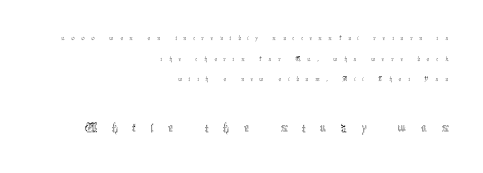
The image shows 30 px thin, condensed type, upright; set right-aligned, normal line spacing (1.48x), unusually wide letter spacing (+0.47 em), not underlined; the second (bottom) block is 2.14x larger; a medium x-height.
